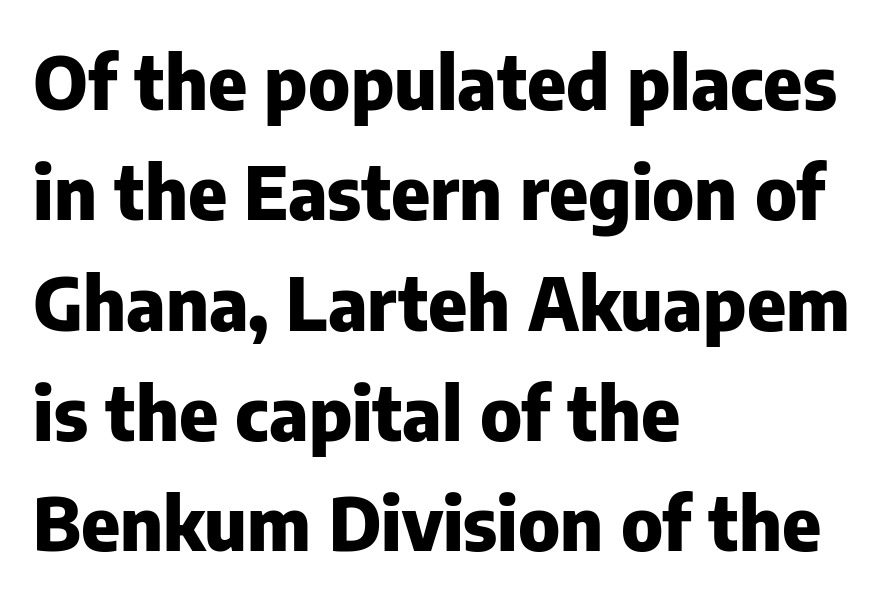
The image shows 74 px heavy sans-serif type, upright; set left-aligned, normal line spacing (1.49x), normal letter spacing, not underlined; low stroke contrast and a medium x-height.
